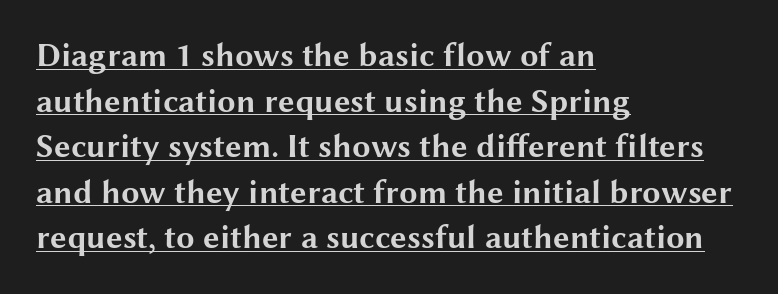
Q: Is the text bold? A: Yes.
Q: Is the text italic (slanted)? A: No, it is upright.
Q: Is the typeface a serif or a sans-serif typeface? A: Sans-serif.
Q: Is the text underlined? A: Yes.
Q: How is the paragraph aligned? A: Left-aligned.
Q: Is the spacing between letters normal or unusually wide? A: Normal.
Q: Is the spacing between lines tight, normal or loose? A: Normal.
Q: Width (condensed, normal, or wide)? A: Wide.
Q: Stroke contrast? A: Medium.
Q: x-height? A: Medium.
Q: Monospaced? A: No.
